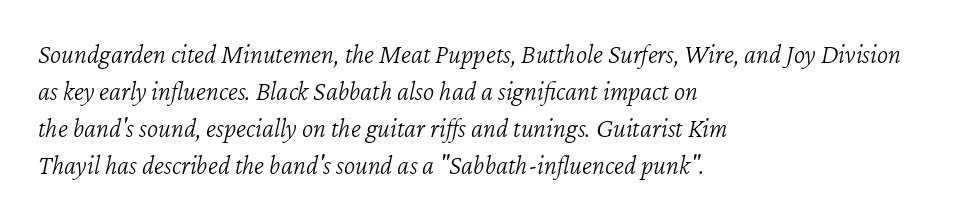
Honestly, the letter spacing is just normal — you wouldn't notice it. These glyphs show unthickened strokes, regular width or finer. The glyphs look as if they've been sheared to an angle. Underline: absent. The compositor pushed each line to the left boundary. The space between consecutive lines is moderate.
